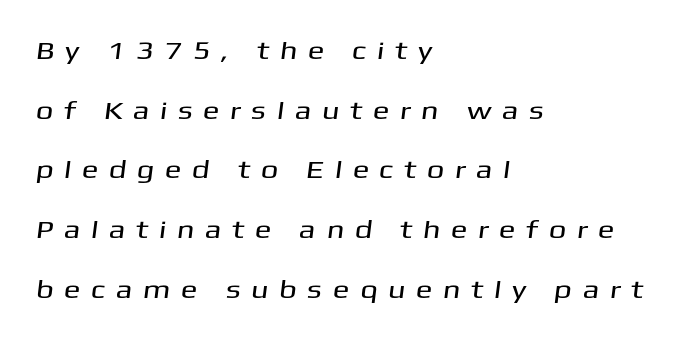
Q: Is the text underlined? A: No.
Q: How is the paragraph aligned? A: Left-aligned.
Q: Is the spacing between letters normal or unusually wide? A: Unusually wide.
Q: Is the spacing between lines tight, normal or loose? A: Loose.
